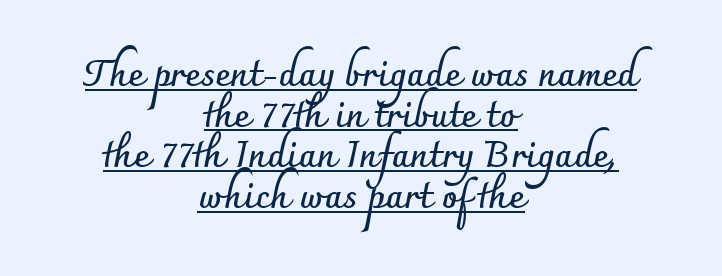
Q: Is the text bold? A: Yes.
Q: Is the text italic (slanted)? A: Yes.
Q: Is the typeface a serif or a sans-serif typeface? A: Sans-serif.
Q: Is the text underlined? A: Yes.
Q: How is the paragraph aligned? A: Centered.
Q: Is the spacing between letters normal or unusually wide? A: Normal.
Q: Is the spacing between lines tight, normal or loose? A: Tight.
Q: Width (condensed, normal, or wide)? A: Normal.
Q: Stroke contrast? A: Low.
Q: x-height? A: Small.
Q: Monospaced? A: No.
